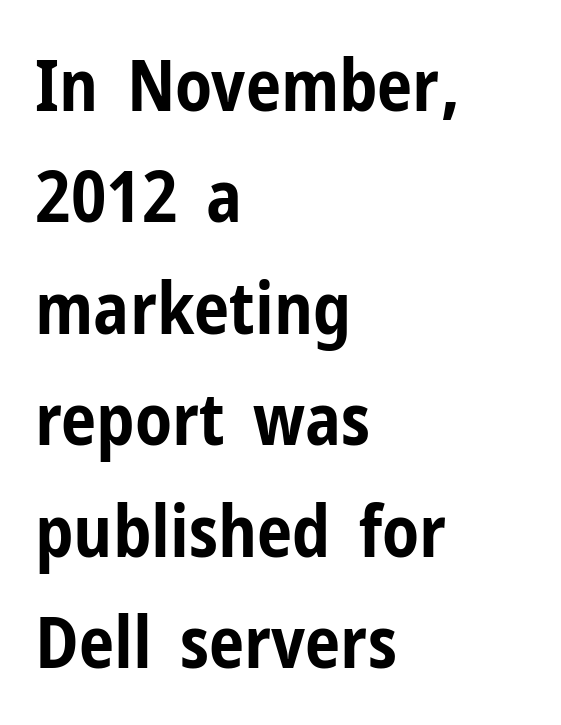
The designer left line spacing at the default. The axis of the letterforms is exactly vertical. Stroke thickness is high; the sample reads as a true bold. Does the copy run flush right? No — it runs flush left. The type family on display is of the sans-serif kind. Beneath every word, the page is bare.
